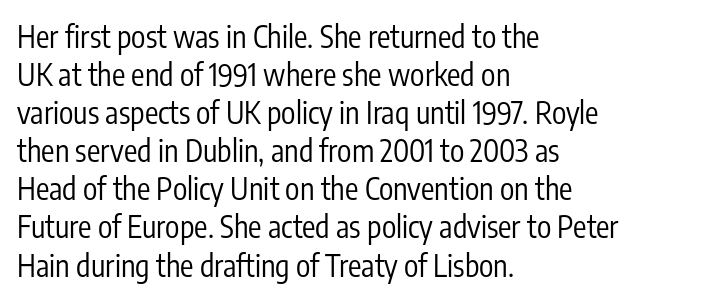
Q: Is the text bold? A: No.
Q: Is the text italic (slanted)? A: No, it is upright.
Q: Is the typeface a serif or a sans-serif typeface? A: Sans-serif.
Q: Is the text underlined? A: No.
Q: How is the paragraph aligned? A: Left-aligned.
Q: Is the spacing between letters normal or unusually wide? A: Normal.
Q: Is the spacing between lines tight, normal or loose? A: Normal.
Q: Width (condensed, normal, or wide)? A: Condensed.
Q: Stroke contrast? A: Low.
Q: x-height? A: Medium.
Q: Monospaced? A: No.
